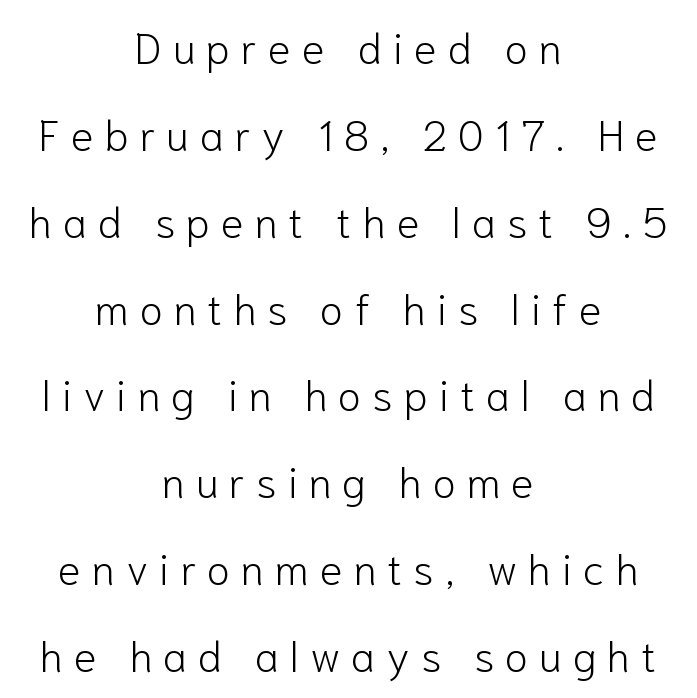
Look at the tracking — it's clearly loosened, letters drifting apart. A centered setting, common on invitations and titles, is used for this passage. The typography opts for an upright posture over an oblique one. Leading is clearly above the norm, producing a sparse column.
